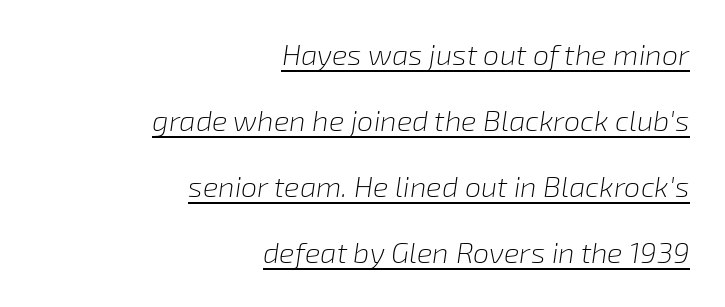
{"italic": "yes", "lean": "right", "slant_degrees": 8, "bold": "no", "weight": "light", "width": "normal", "stroke_contrast": "low", "x_height": "medium", "monospaced": "no", "underline": "yes", "align": "right", "line_spacing": "loose", "line_spacing_ratio": 2.28, "letter_spacing": "normal", "letter_spacing_em": 0.0, "glyph_px": 29}
